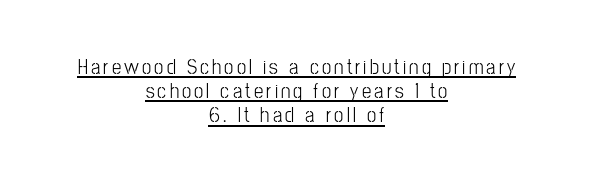
{"italic": "no", "underline": "yes", "align": "center", "line_spacing": "tight", "line_spacing_ratio": 1.15, "glyph_px": 21}
